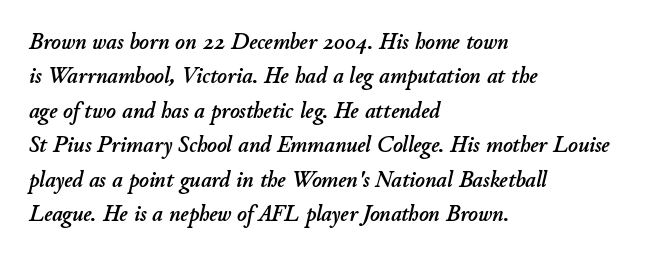
{"italic": "yes", "lean": "right", "slant_degrees": 11, "underline": "no", "align": "left", "line_spacing": "normal", "line_spacing_ratio": 1.5, "letter_spacing": "normal", "letter_spacing_em": 0.0, "glyph_px": 23}
